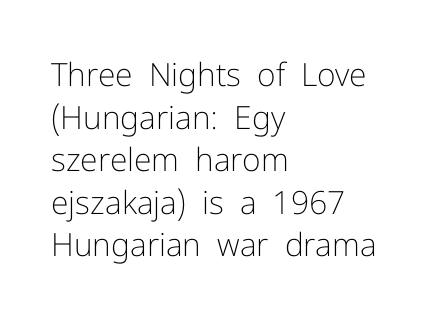
The image shows 32 px light sans-serif type, upright; set left-aligned, normal line spacing (1.33x), normal letter spacing, not underlined; low stroke contrast and a medium x-height.
